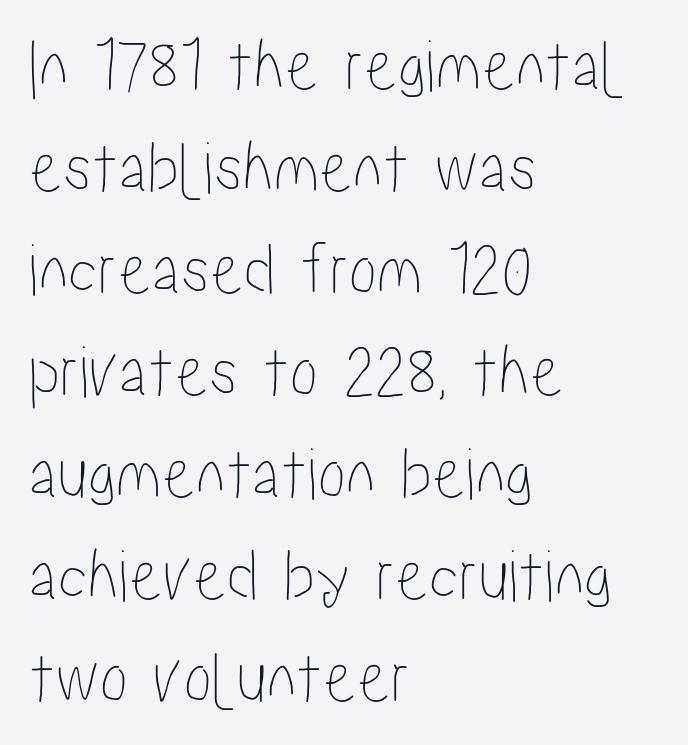
Q: Is the text italic (slanted)? A: No, it is upright.
Q: Is the text underlined? A: No.
Q: How is the paragraph aligned? A: Left-aligned.
Q: Is the spacing between letters normal or unusually wide? A: Normal.
Q: Is the spacing between lines tight, normal or loose? A: Normal.
Q: Width (condensed, normal, or wide)? A: Condensed.
Q: Stroke contrast? A: Low.
Q: x-height? A: Medium.
Q: Monospaced? A: No.
